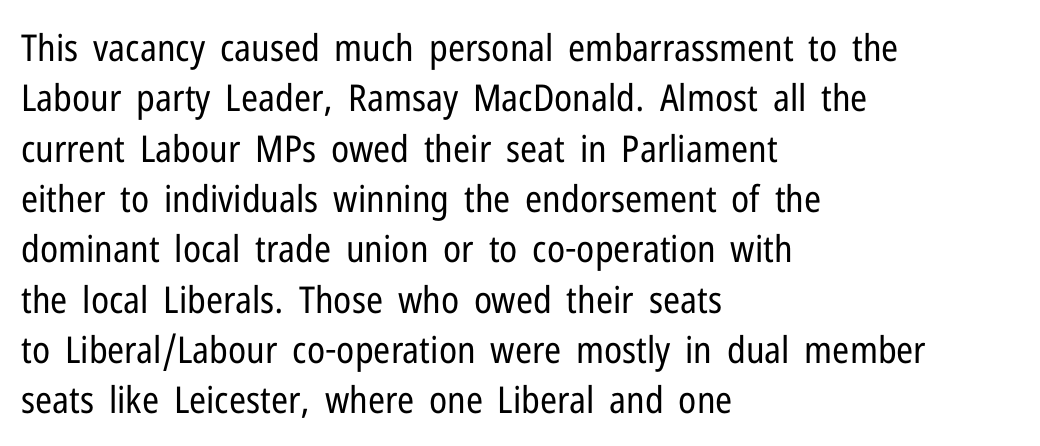
The image shows 37 px regular-weight, condensed sans-serif type, upright; set left-aligned, normal line spacing (1.36x), normal letter spacing, not underlined; low stroke contrast and a medium x-height.
